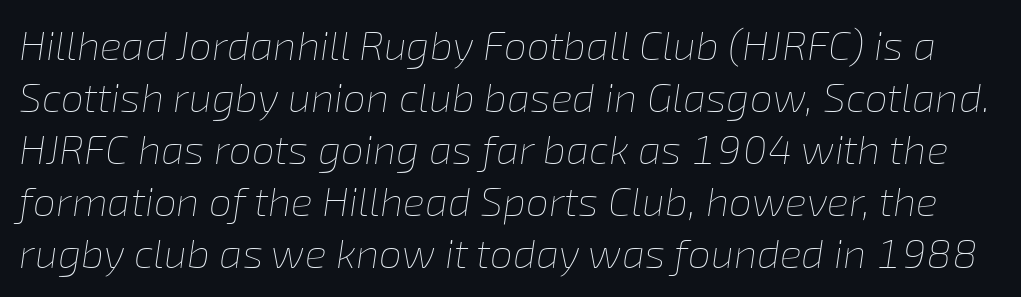
{"italic": "yes", "lean": "right", "slant_degrees": 8, "bold": "no", "weight": "thin", "width": "normal", "stroke_contrast": "low", "x_height": "medium", "monospaced": "no", "underline": "no", "line_spacing": "normal", "line_spacing_ratio": 1.27, "letter_spacing": "normal", "letter_spacing_em": 0.0, "glyph_px": 41}
